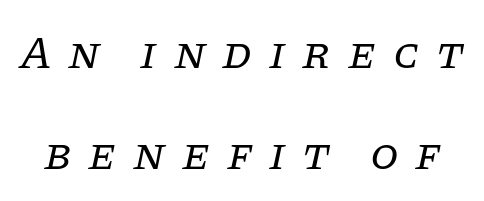
Q: Is the text bold? A: No.
Q: Is the text italic (slanted)? A: Yes, it leans right by about 11 degrees.
Q: Is the typeface a serif or a sans-serif typeface? A: Serif.
Q: Is the text underlined? A: No.
Q: Is the spacing between letters normal or unusually wide? A: Unusually wide.
Q: Is the spacing between lines tight, normal or loose? A: Loose.
Q: Width (condensed, normal, or wide)? A: Normal.
Q: Stroke contrast? A: Low.
Q: x-height? A: Large.
Q: Monospaced? A: No.
